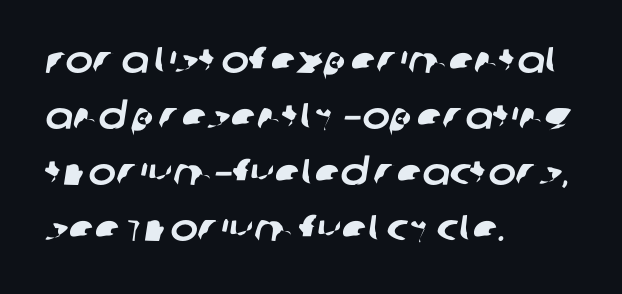
{"serif": "no", "width": "normal", "stroke_contrast": "low", "x_height": "large", "monospaced": "no", "underline": "no", "align": "left", "line_spacing": "normal", "line_spacing_ratio": 1.51, "letter_spacing": "normal", "letter_spacing_em": 0.0, "glyph_px": 37}
